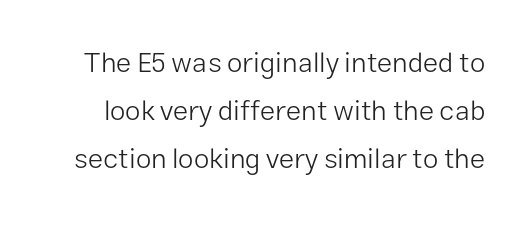
{"serif": "no", "italic": "no", "bold": "no", "weight": "light", "width": "normal", "stroke_contrast": "low", "x_height": "medium", "monospaced": "no", "underline": "no", "line_spacing_ratio": 1.72, "letter_spacing": "normal", "letter_spacing_em": 0.0, "glyph_px": 28}
